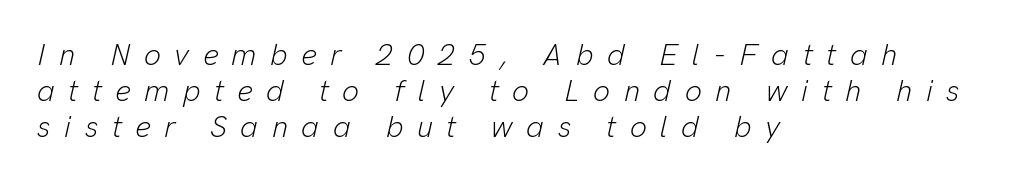
These lines are rendered in a variable-pitch font. Honestly, the letter spacing is so wide it's the main thing you notice. Lines of text with bare space underneath. Notice how the stems are inclined rather than vertical — that's the hallmark of italics. Reading down the block, your eye returns to a fixed left position each line.
